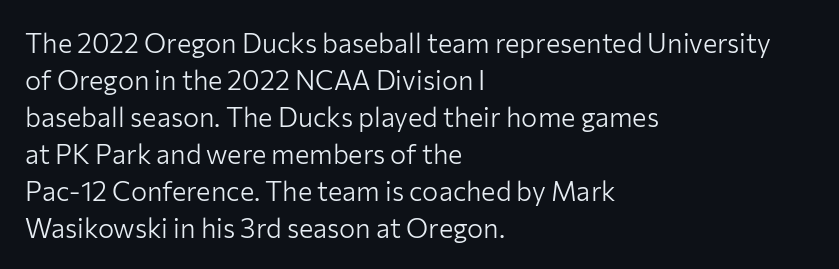
{"italic": "no", "bold": "no", "underline": "no", "align": "left", "line_spacing": "normal", "line_spacing_ratio": 1.37, "letter_spacing": "normal", "letter_spacing_em": 0.0, "glyph_px": 27}
